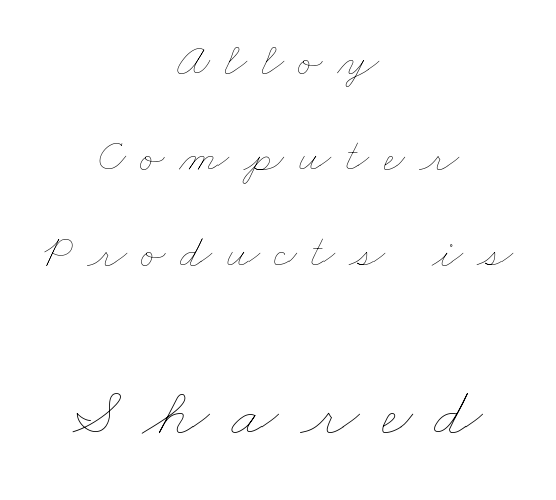
The image shows 69 px thin, wide type; set centered, loose line spacing (2.09x), unusually wide letter spacing (+0.31 em), not underlined; the second (bottom) block is 1.5x larger; low stroke contrast and a small x-height.
